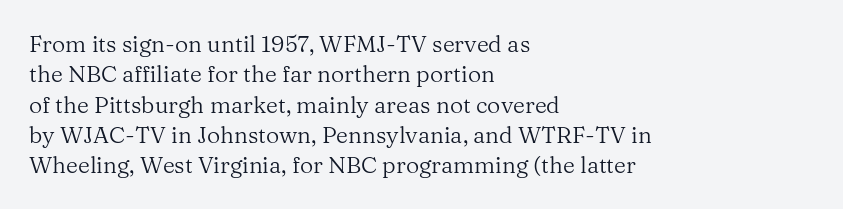
Q: Is the text bold? A: No.
Q: Is the text italic (slanted)? A: No, it is upright.
Q: Is the text underlined? A: No.
Q: How is the paragraph aligned? A: Left-aligned.
Q: Is the spacing between letters normal or unusually wide? A: Normal.
Q: Is the spacing between lines tight, normal or loose? A: Normal.
